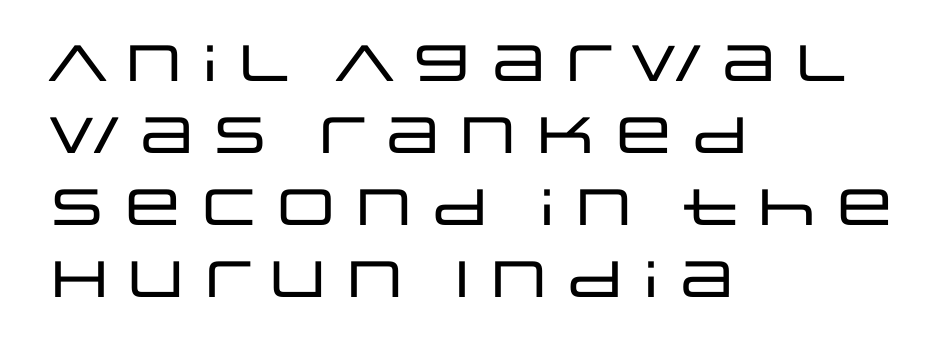
{"serif": "no", "italic": "no", "width": "wide", "stroke_contrast": "low", "x_height": "large", "monospaced": "no", "underline": "no", "align": "left", "line_spacing": "normal", "line_spacing_ratio": 1.41, "letter_spacing": "normal", "letter_spacing_em": 0.0, "glyph_px": 51}
